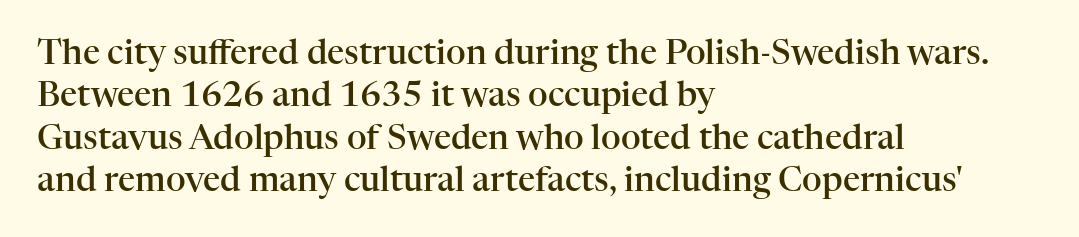
Q: Is the text bold? A: Semi-bold.
Q: Is the text italic (slanted)? A: No, it is upright.
Q: Is the typeface a serif or a sans-serif typeface? A: Serif.
Q: Is the text underlined? A: No.
Q: How is the paragraph aligned? A: Left-aligned.
Q: Is the spacing between letters normal or unusually wide? A: Normal.
Q: Is the spacing between lines tight, normal or loose? A: Normal.
Q: Width (condensed, normal, or wide)? A: Normal.
Q: Stroke contrast? A: High.
Q: x-height? A: Medium.
Q: Monospaced? A: No.
